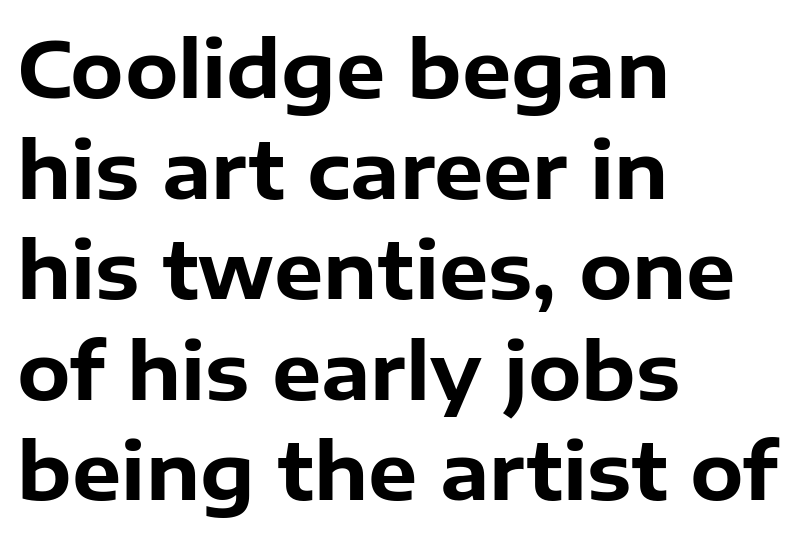
Posture: vertical. The setting favours the left margin, as ordinary paragraphs usually do. This rendering employs a face without finishing strokes, i.e., a sans-serif. Notice how thick the strokes are: this is what a full bold looks like.
